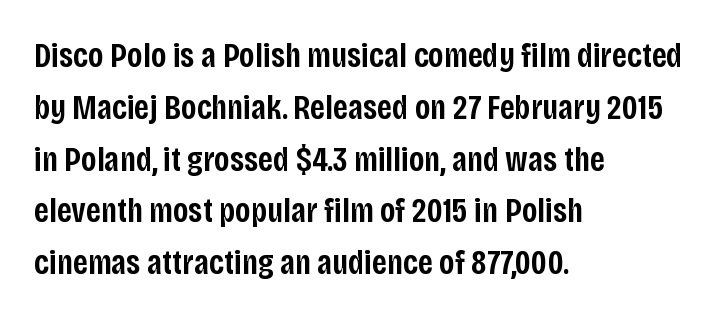
{"serif": "no", "italic": "no", "bold": "semi", "weight": "semibold", "width": "condensed", "stroke_contrast": "low", "x_height": "large", "monospaced": "no", "underline": "no", "align": "left", "line_spacing": "normal", "line_spacing_ratio": 1.48, "letter_spacing": "normal", "letter_spacing_em": 0.0, "glyph_px": 35}
